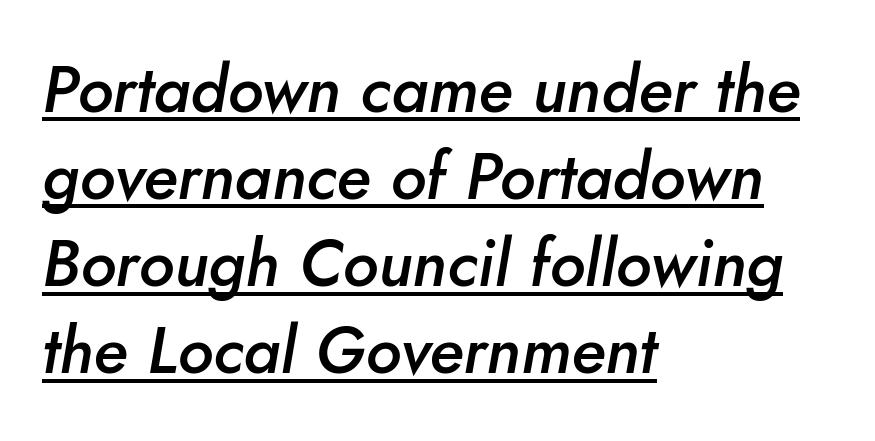
Q: Is the text bold? A: Semi-bold.
Q: Is the text italic (slanted)? A: Yes, it leans right by about 5 degrees.
Q: Is the text underlined? A: Yes.
Q: How is the paragraph aligned? A: Left-aligned.
Q: Is the spacing between letters normal or unusually wide? A: Normal.
Q: Is the spacing between lines tight, normal or loose? A: Normal.
Q: Width (condensed, normal, or wide)? A: Normal.
Q: Stroke contrast? A: Low.
Q: x-height? A: Small.
Q: Monospaced? A: No.
